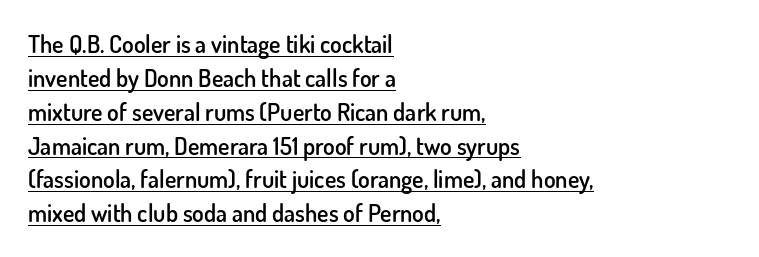
{"italic": "no", "bold": "semi", "underline": "yes", "align": "left", "line_spacing": "normal", "line_spacing_ratio": 1.41, "letter_spacing": "normal", "letter_spacing_em": 0.0, "glyph_px": 24}
